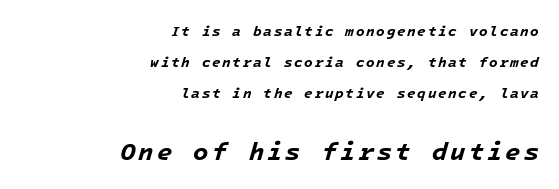
The image shows 25 px bold type, italic (leaning right); set right-aligned, loose line spacing (2.2x), not underlined; the second (bottom) block is 1.79x larger.
